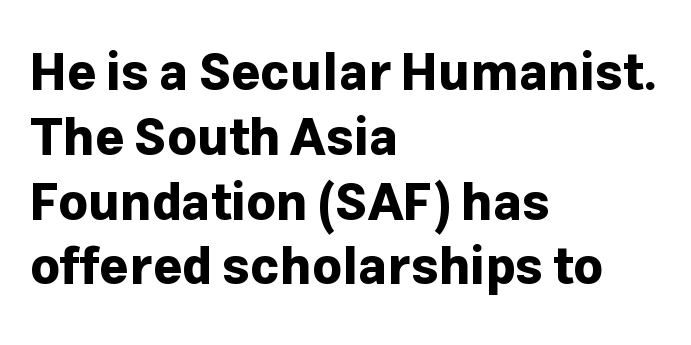
Spacing verdict: proportional, widths tailored to each character. Letters rest on an invisible, unmarked baseline. This sample is left-justified, so line endings fall wherever the words run out. Horizontal bands of white between lines are of average thickness. Unlike italic type, these characters show no tilt at all.
